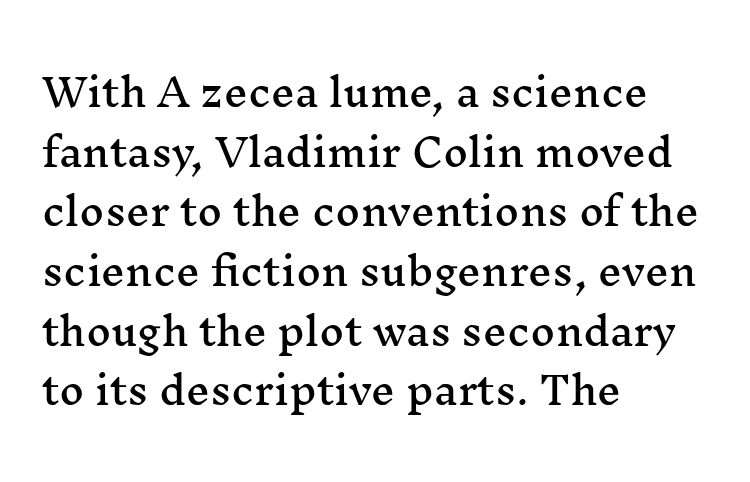
{"serif": "yes", "italic": "no", "width": "wide", "stroke_contrast": "medium", "x_height": "medium", "monospaced": "no", "underline": "no", "align": "left", "line_spacing": "normal", "line_spacing_ratio": 1.57, "letter_spacing": "normal", "letter_spacing_em": 0.0, "glyph_px": 38}
